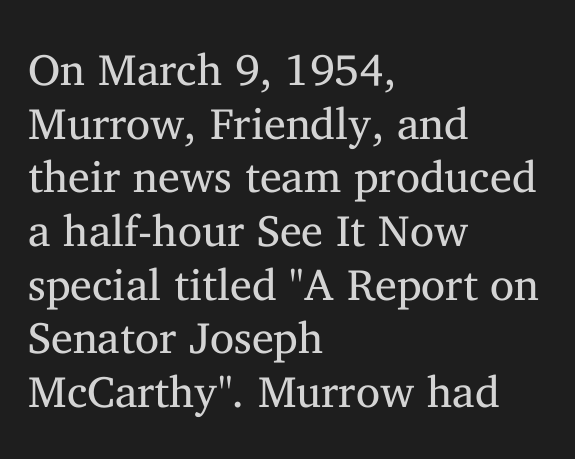
Q: Is the text bold? A: No.
Q: Is the text italic (slanted)? A: No, it is upright.
Q: Is the typeface a serif or a sans-serif typeface? A: Serif.
Q: Is the text underlined? A: No.
Q: How is the paragraph aligned? A: Left-aligned.
Q: Is the spacing between letters normal or unusually wide? A: Normal.
Q: Width (condensed, normal, or wide)? A: Normal.
Q: Stroke contrast? A: Medium.
Q: x-height? A: Medium.
Q: Monospaced? A: No.
